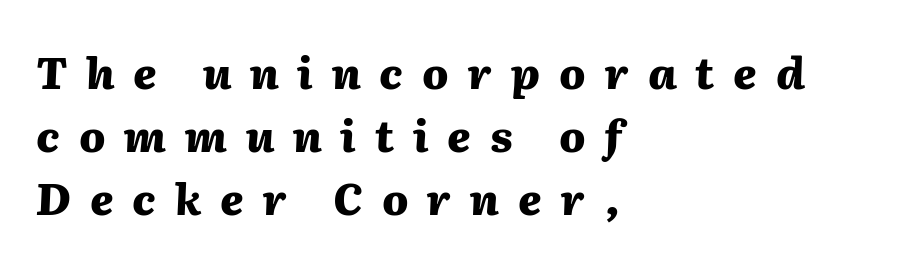
{"italic": "yes", "lean": "right", "slant_degrees": 2, "bold": "yes", "weight": "heavy", "width": "normal", "stroke_contrast": "medium", "x_height": "medium", "monospaced": "no", "underline": "no", "align": "left", "line_spacing": "normal", "line_spacing_ratio": 1.46, "letter_spacing": "wide", "letter_spacing_em": 0.44, "glyph_px": 43}
